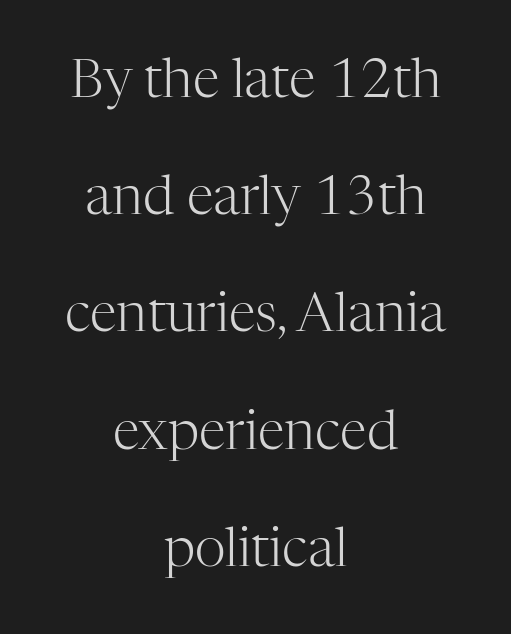
{"serif": "yes", "italic": "no", "bold": "no", "weight": "light", "width": "normal", "stroke_contrast": "high", "x_height": "medium", "monospaced": "no", "underline": "no", "align": "center", "line_spacing": "loose", "line_spacing_ratio": 2.17, "letter_spacing": "normal", "letter_spacing_em": 0.0, "glyph_px": 54}
